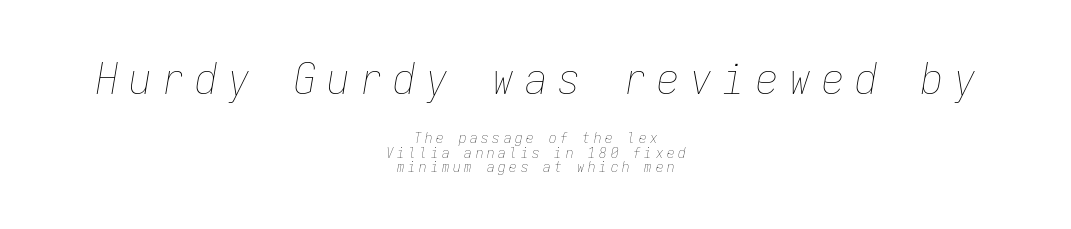
{"italic": "yes", "lean": "right", "slant_degrees": 9, "bold": "no", "weight": "thin", "width": "condensed", "stroke_contrast": "low", "x_height": "medium", "monospaced": "yes", "underline": "no", "align": "center", "line_spacing": "tight", "line_spacing_ratio": 0.96, "letter_spacing": "wide", "letter_spacing_em": 0.25, "larger_block": "first", "size_ratio": 2.93, "glyph_px": 44}
